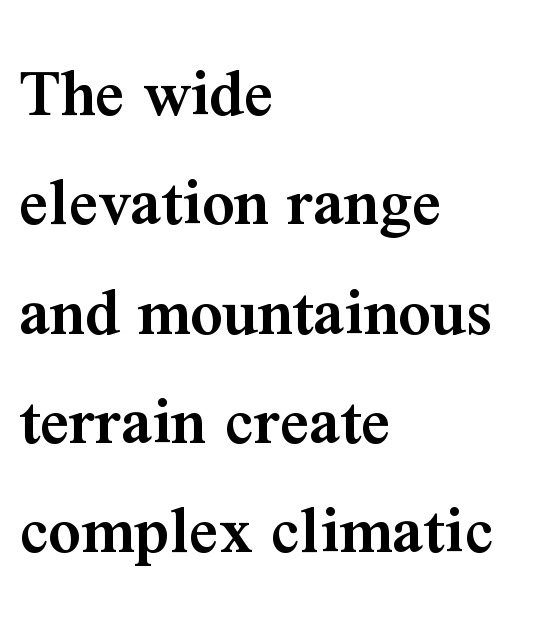
{"serif": "yes", "italic": "no", "bold": "semi", "weight": "semibold", "width": "normal", "stroke_contrast": "medium", "x_height": "medium", "monospaced": "no", "underline": "no", "align": "left", "line_spacing": "normal", "line_spacing_ratio": 1.54, "letter_spacing": "normal", "letter_spacing_em": 0.0, "glyph_px": 71}
